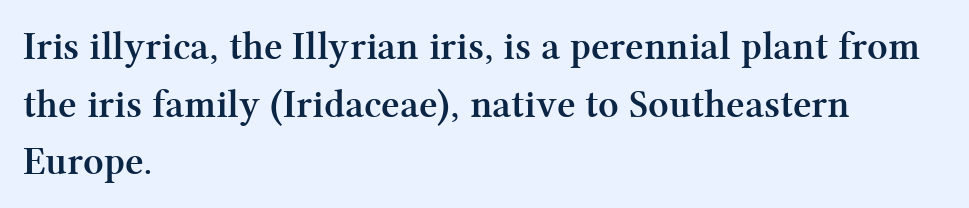
You can tell from the footed stems that serif type was used. Nothing unusual about the tracking: characters are spaced as the font intends. Teacher's note: observe the even left margin — that is flush-left alignment. Just letters on the line, the space beneath them empty. Designer's note — italics off, roman on.
